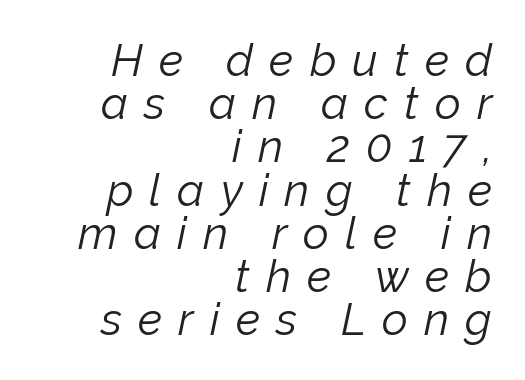
The image shows 45 px light type, italic (leaning right); set right-aligned, tight line spacing (0.96x), unusually wide letter spacing (+0.36 em), not underlined; low stroke contrast and a medium x-height.
